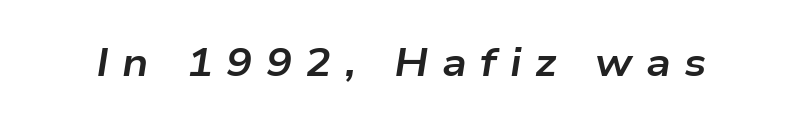
The passage shown leans; its letterforms are oblique. Letters rest on an invisible, unmarked baseline. Loose tracking; the words dissolve into strings of separated letters. Spacing verdict: proportional, widths tailored to each character. Heft: maximum for text — a bold.
